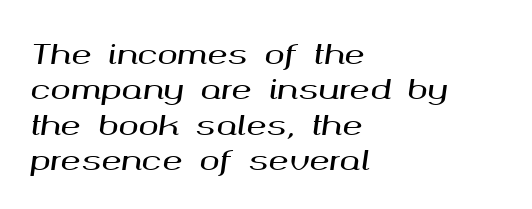
{"italic": "yes", "lean": "right", "slant_degrees": 8, "underline": "no", "align": "left", "line_spacing": "normal", "line_spacing_ratio": 1.31, "letter_spacing": "normal", "letter_spacing_em": 0.0, "glyph_px": 27}
